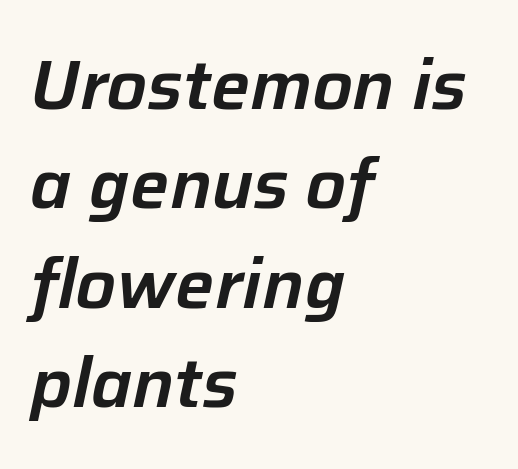
{"italic": "yes", "lean": "right", "slant_degrees": 12, "width": "normal", "stroke_contrast": "low", "x_height": "medium", "monospaced": "no", "underline": "no", "align": "left", "line_spacing": "normal", "line_spacing_ratio": 1.44, "letter_spacing": "normal", "letter_spacing_em": 0.0, "glyph_px": 69}
